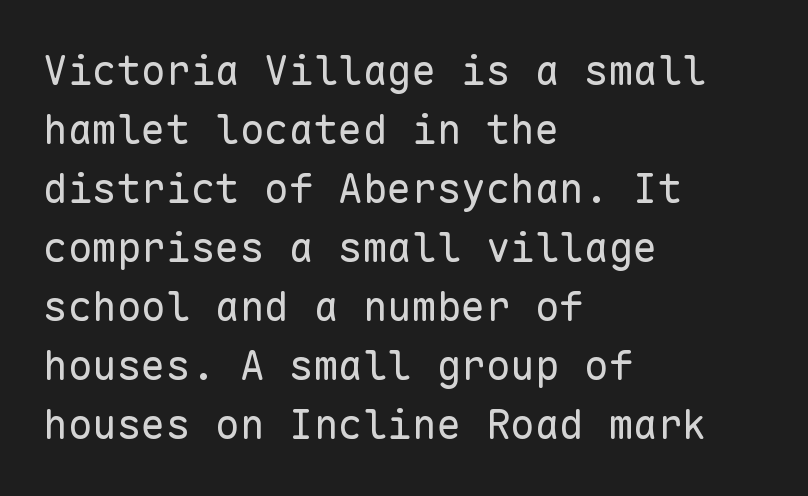
Inter-character spacing is left at the font's built-in metrics. A typesetter would mark this as roman, not italic. Nothing heavy about these letters — not bold at all. A normal amount of white space separates one row of letters from the next. The typesetter chose a ragged-right arrangement here.
